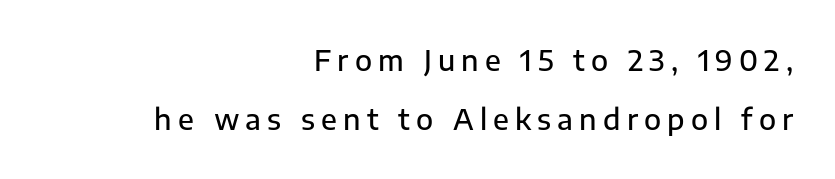
Italic? Not at all — the glyphs are vertical. Emphasis by weight is partial: semibold. The string is rendered with underlining switched off. These lines are rendered in a variable-pitch font. Glyph-to-glyph distance is far greater than everyday printed text. The type family on display is of the sans-serif kind.
